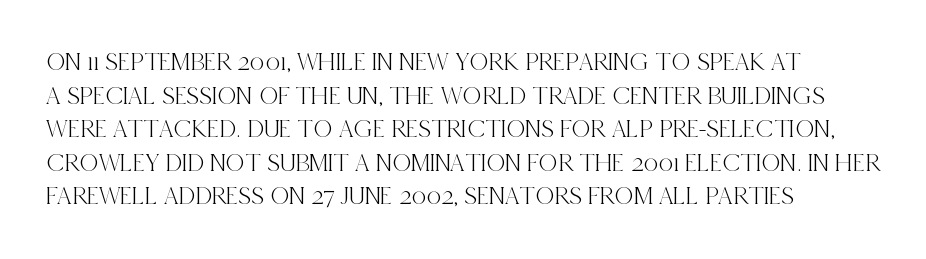
Q: Is the text italic (slanted)? A: No, it is upright.
Q: Is the text underlined? A: No.
Q: How is the paragraph aligned? A: Left-aligned.
Q: Is the spacing between letters normal or unusually wide? A: Normal.
Q: Is the spacing between lines tight, normal or loose? A: Normal.
